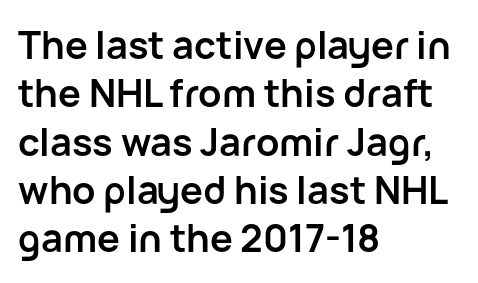
The image shows 38 px semibold sans-serif type, upright; set left-aligned, normal line spacing (1.27x), normal letter spacing, not underlined; low stroke contrast and a medium x-height.
